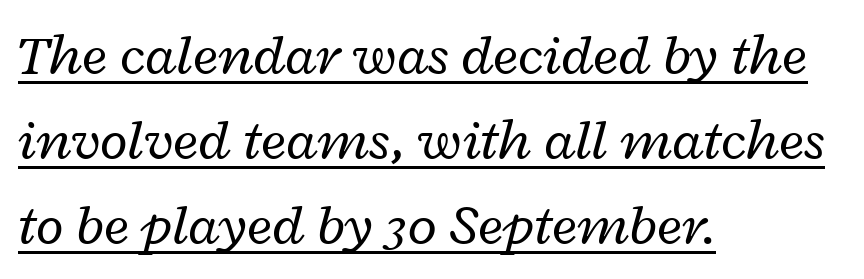
Q: Is the text bold? A: No.
Q: Is the text italic (slanted)? A: Yes, it leans right by about 12 degrees.
Q: Is the text underlined? A: Yes.
Q: How is the paragraph aligned? A: Left-aligned.
Q: Is the spacing between letters normal or unusually wide? A: Normal.
Q: Is the spacing between lines tight, normal or loose? A: Normal.
Q: Width (condensed, normal, or wide)? A: Wide.
Q: Stroke contrast? A: Low.
Q: x-height? A: Medium.
Q: Monospaced? A: No.
